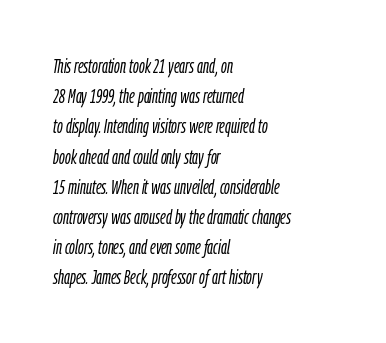
Typeset ragged right — the left edge is the straight one. The passage shown is not underscored anywhere. The whole block is typeset with a tilt. Honestly, the letter spacing is just normal — you wouldn't notice it. Baseline-to-baseline distance is the conventional proportion of letter height.
